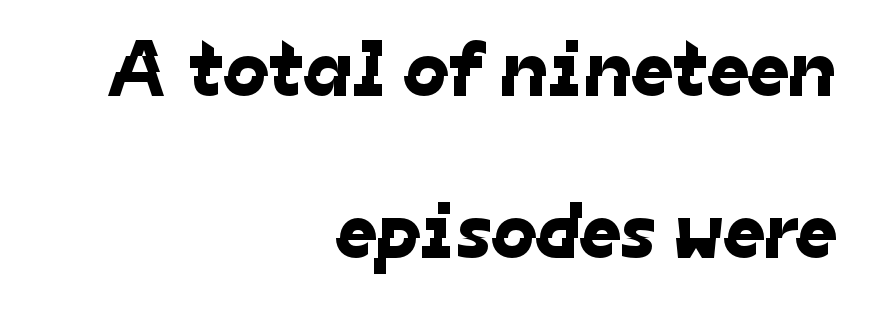
{"serif": "no", "width": "normal", "stroke_contrast": "low", "x_height": "medium", "monospaced": "no", "underline": "no", "align": "right", "line_spacing": "loose", "line_spacing_ratio": 2.03, "letter_spacing": "normal", "letter_spacing_em": 0.0, "glyph_px": 80}
